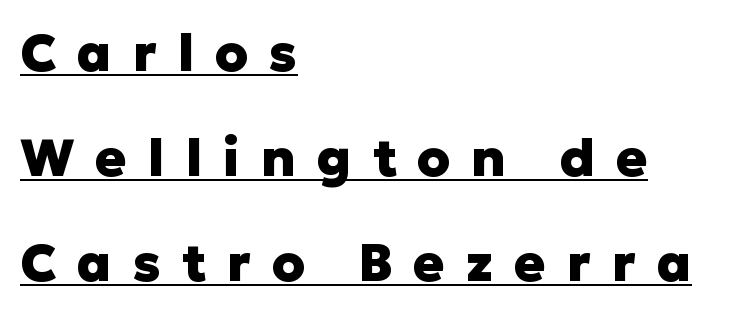
{"serif": "no", "italic": "no", "bold": "yes", "weight": "heavy", "width": "normal", "stroke_contrast": "low", "x_height": "medium", "monospaced": "no", "underline": "yes", "align": "left", "line_spacing": "loose", "line_spacing_ratio": 2.02, "letter_spacing": "wide", "letter_spacing_em": 0.4, "glyph_px": 52}
